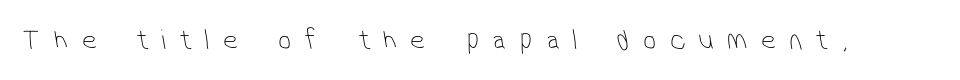
Q: Is the text bold? A: No.
Q: Is the typeface a serif or a sans-serif typeface? A: Sans-serif.
Q: Is the text underlined? A: No.
Q: Is the spacing between letters normal or unusually wide? A: Unusually wide.
Q: Width (condensed, normal, or wide)? A: Condensed.
Q: Stroke contrast? A: Low.
Q: x-height? A: Medium.
Q: Monospaced? A: No.
